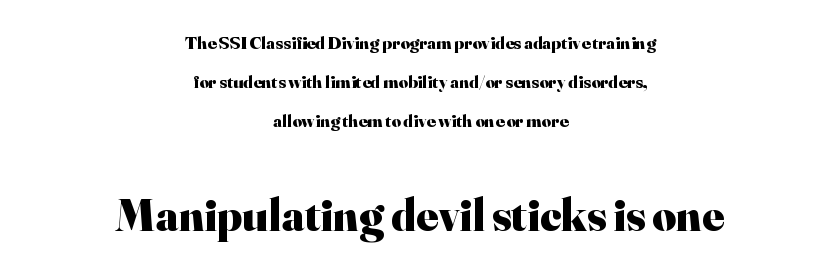
The image shows 46 px heavy serif type, upright; set centered, loose line spacing (2.18x), normal letter spacing, not underlined; the second (bottom) block is 2.56x larger; high stroke contrast and a small x-height.
